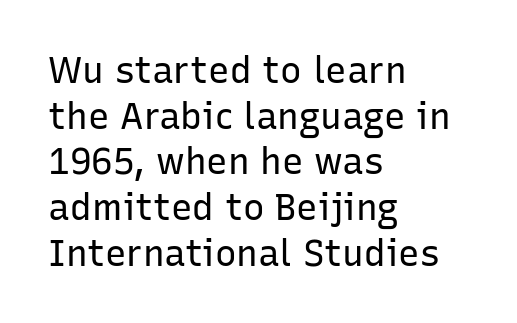
{"serif": "no", "italic": "no", "bold": "no", "weight": "regular", "width": "normal", "stroke_contrast": "low", "x_height": "medium", "monospaced": "no", "underline": "no", "align": "left", "line_spacing": "normal", "line_spacing_ratio": 1.27, "letter_spacing": "normal", "letter_spacing_em": 0.0, "glyph_px": 36}
